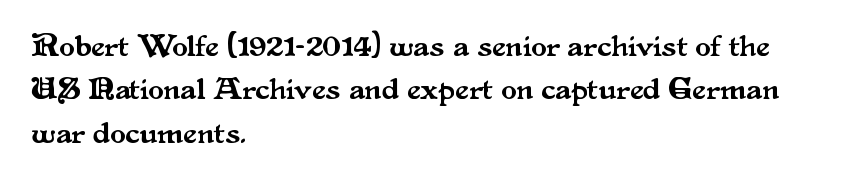
Q: Is the text italic (slanted)? A: No, it is upright.
Q: Is the typeface a serif or a sans-serif typeface? A: Serif.
Q: Is the text underlined? A: No.
Q: How is the paragraph aligned? A: Left-aligned.
Q: Is the spacing between letters normal or unusually wide? A: Normal.
Q: Is the spacing between lines tight, normal or loose? A: Normal.
Q: Width (condensed, normal, or wide)? A: Normal.
Q: Stroke contrast? A: Medium.
Q: x-height? A: Small.
Q: Monospaced? A: No.
